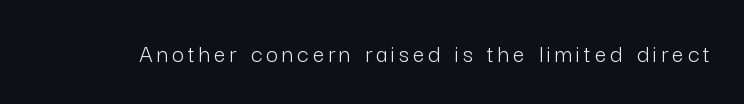
{"italic": "no", "bold": "no", "underline": "no", "glyph_px": 26}
